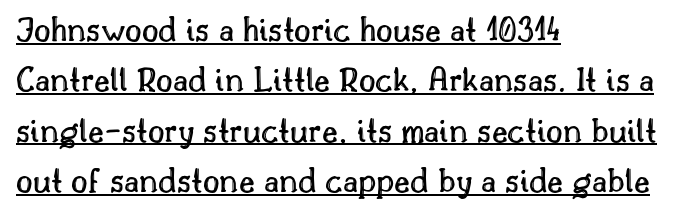
The image shows 36 px text type, upright; set left-aligned, normal line spacing (1.4x), normal letter spacing, underlined; a small x-height.
